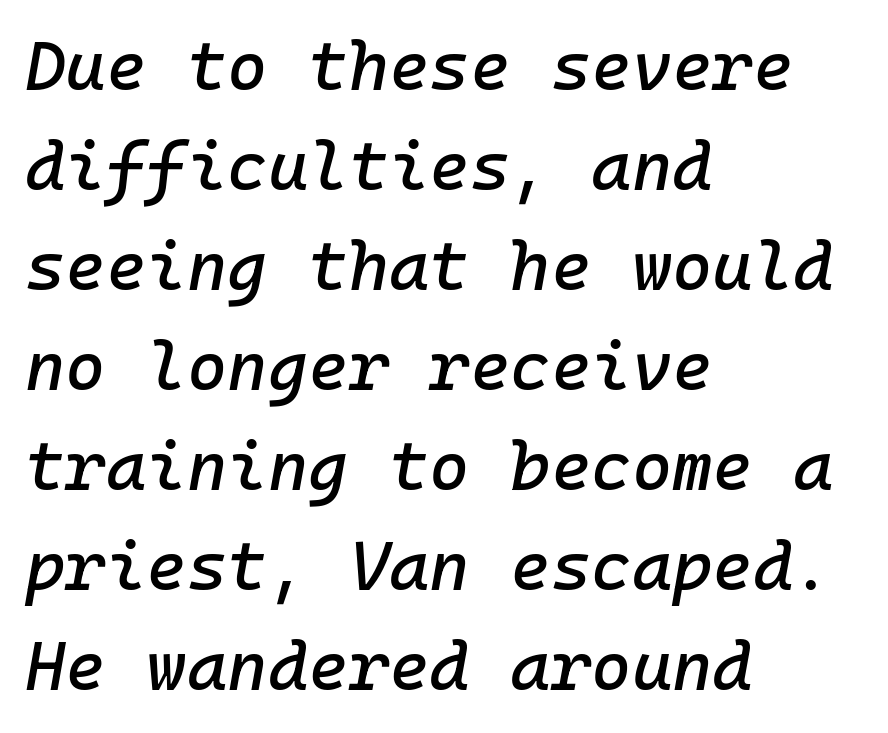
The image shows 69 px text type, italic (leaning right); set left-aligned, normal line spacing (1.45x), normal letter spacing, not underlined; low stroke contrast and a medium x-height.
